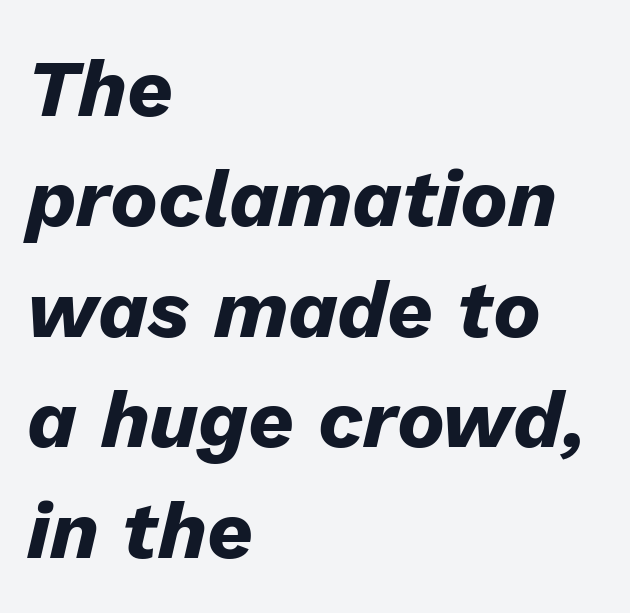
Q: Is the text bold? A: Yes.
Q: Is the text italic (slanted)? A: Yes, it leans right by about 13 degrees.
Q: Is the text underlined? A: No.
Q: How is the paragraph aligned? A: Left-aligned.
Q: Is the spacing between letters normal or unusually wide? A: Normal.
Q: Is the spacing between lines tight, normal or loose? A: Normal.
Q: Width (condensed, normal, or wide)? A: Normal.
Q: Stroke contrast? A: Low.
Q: x-height? A: Medium.
Q: Monospaced? A: No.
